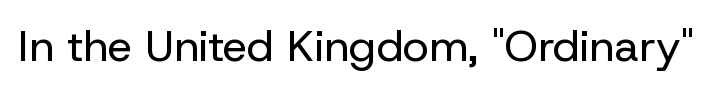
{"serif": "no", "italic": "no", "bold": "no", "weight": "regular", "width": "normal", "stroke_contrast": "low", "x_height": "medium", "monospaced": "no", "underline": "no", "letter_spacing": "normal", "letter_spacing_em": 0.0, "glyph_px": 44}
